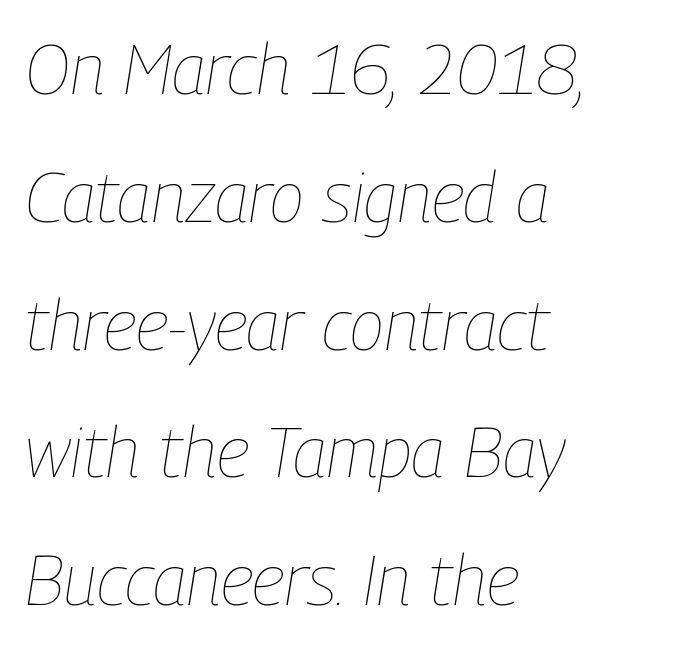
Only glyphs here, with clear space below each row. The letterforms sit shoulder to shoulder at normal distance. The compositor pushed each line to the left boundary. You could not count columns in this text — the font is proportionally spaced.
